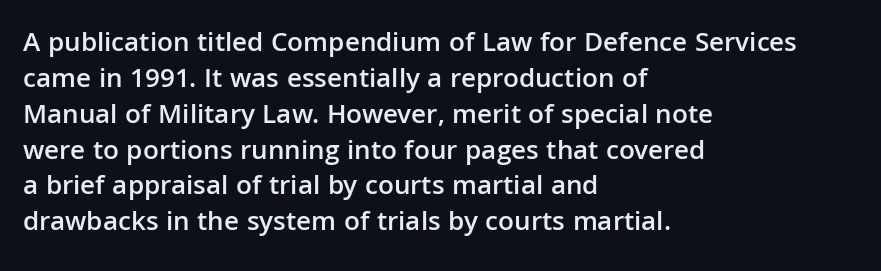
{"serif": "no", "italic": "no", "bold": "semi", "weight": "semibold", "width": "normal", "stroke_contrast": "low", "x_height": "medium", "monospaced": "no", "underline": "no", "align": "left", "line_spacing": "normal", "line_spacing_ratio": 1.28, "letter_spacing": "normal", "letter_spacing_em": 0.0, "glyph_px": 28}
